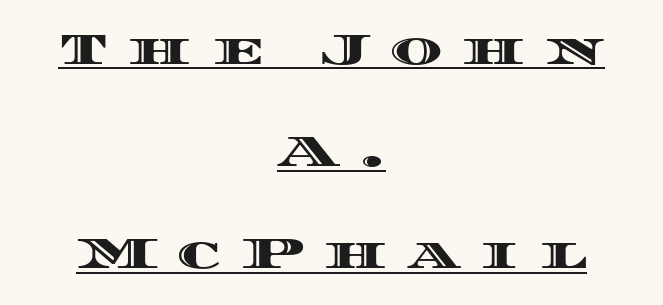
{"italic": "no", "width": "wide", "x_height": "large", "monospaced": "no", "underline": "yes", "align": "center", "line_spacing": "loose", "line_spacing_ratio": 2.32, "letter_spacing": "wide", "letter_spacing_em": 0.45, "glyph_px": 44}
